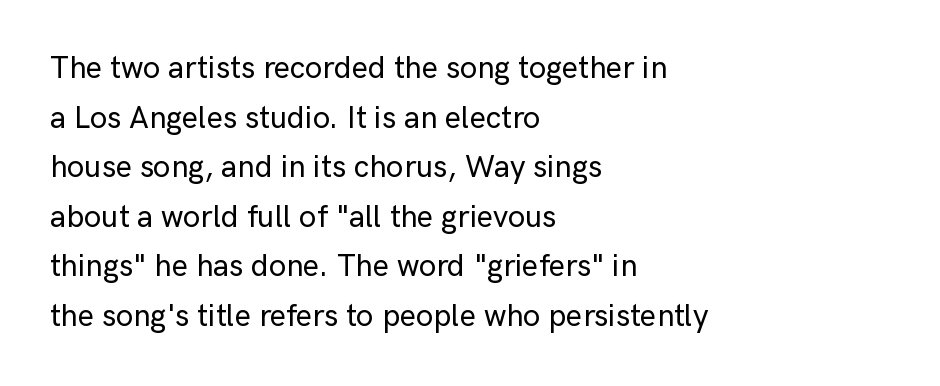
{"serif": "no", "italic": "no", "width": "normal", "stroke_contrast": "low", "x_height": "medium", "monospaced": "no", "underline": "no", "align": "left", "line_spacing": "normal", "line_spacing_ratio": 1.6, "letter_spacing": "normal", "letter_spacing_em": 0.0, "glyph_px": 31}
